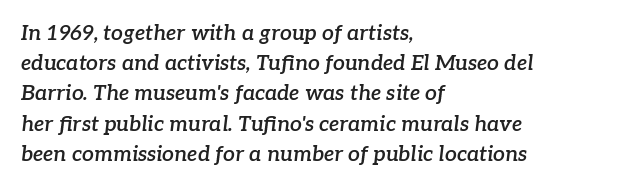
The font is running at a semibold setting, under full bold. All the whitespace from short lines collects on the right. Compared with typical body copy, the letter spacing here is the same. The passage shown stacks its lines at a standard gap.
